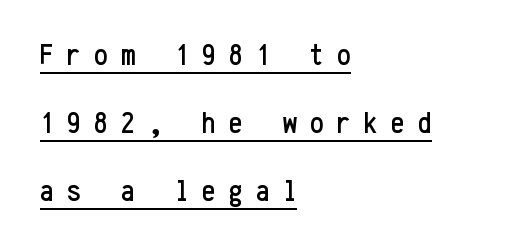
Ascenders rise straight up at ninety degrees. These lines are set flush left with a ragged right edge. A typesetter would call this monospace, since all characters share one set width. Loose tracking; the words dissolve into strings of separated letters. Underlined type. Look at the bottom of the vertical strokes: they stop flat, with no serifs.
